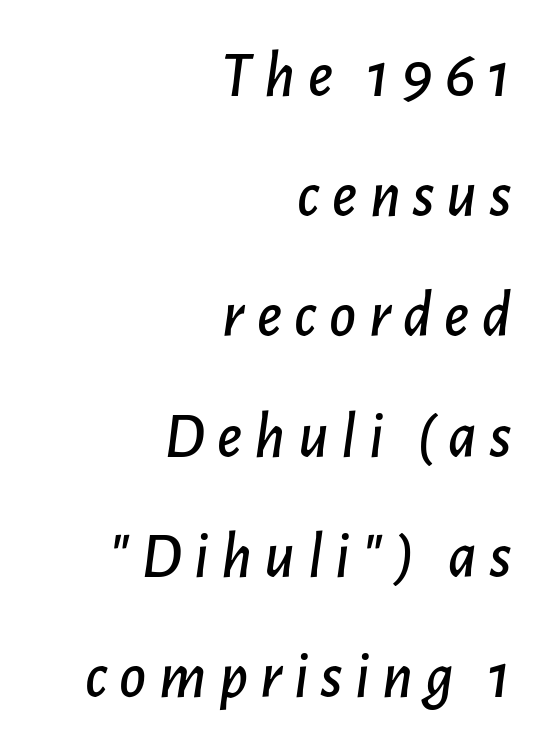
These lines stack with their right ends in a neat column. The strip under each line holds only bare page. Do the characters align in a grid? No, the font is proportional. Slanted lettering throughout.
